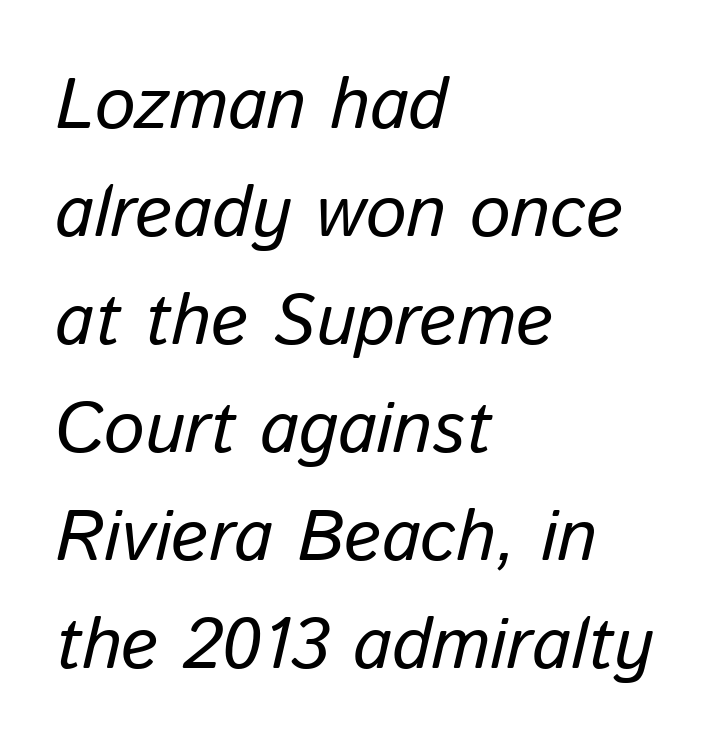
The image shows 72 px regular-weight type, italic (leaning right); set left-aligned, normal line spacing (1.5x), normal letter spacing, not underlined; low stroke contrast and a medium x-height.
